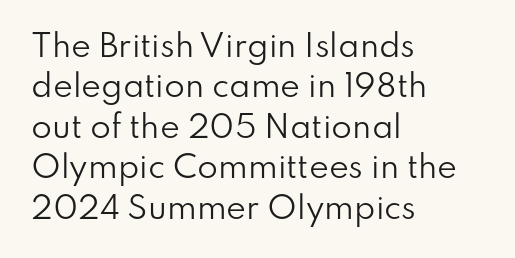
The image shows 30 px regular-weight sans-serif type, upright; set left-aligned, normal line spacing (1.35x), normal letter spacing, not underlined; low stroke contrast and a small x-height.
